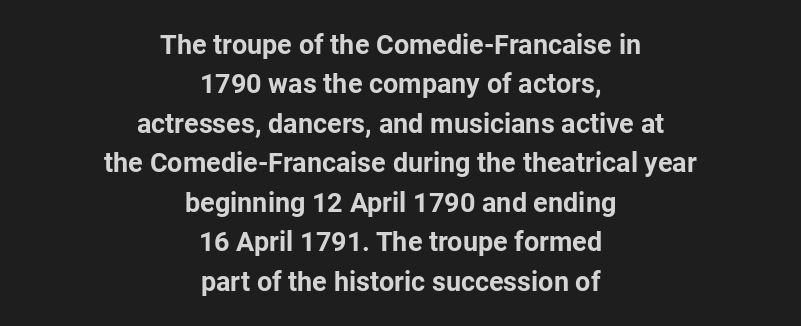
No word sits above an underline. In terms of leading, this rendering sits right in the middle. Compared with typical body copy, the letter spacing here is the same. Line starts and ends both wander, symmetrically. The letters stand straight up with perfectly vertical stems. Strokes here are thick enough to call this a true bold.
